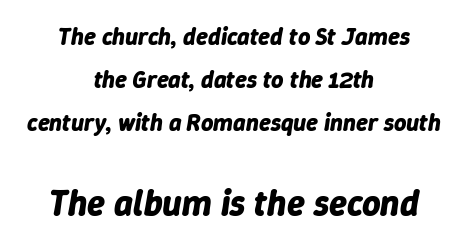
The typography opts for an oblique posture over an upright one. Words float on clear page, feet unadorned. The strokes are fattened all the way to bold. Reading top to bottom, the characters get bigger at the block break. The lines in this sample share a center point and differ in where they start and stop.
